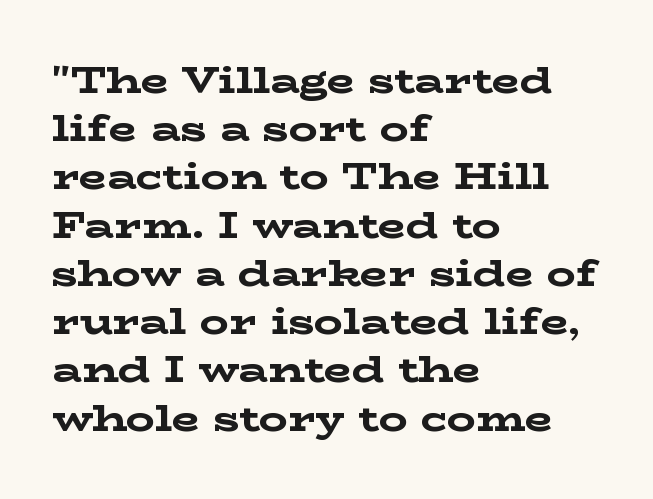
{"serif": "yes", "italic": "no", "bold": "yes", "weight": "bold", "width": "wide", "stroke_contrast": "low", "x_height": "medium", "monospaced": "no", "underline": "no", "align": "left", "line_spacing": "normal", "line_spacing_ratio": 1.34, "letter_spacing": "normal", "letter_spacing_em": 0.0, "glyph_px": 36}
